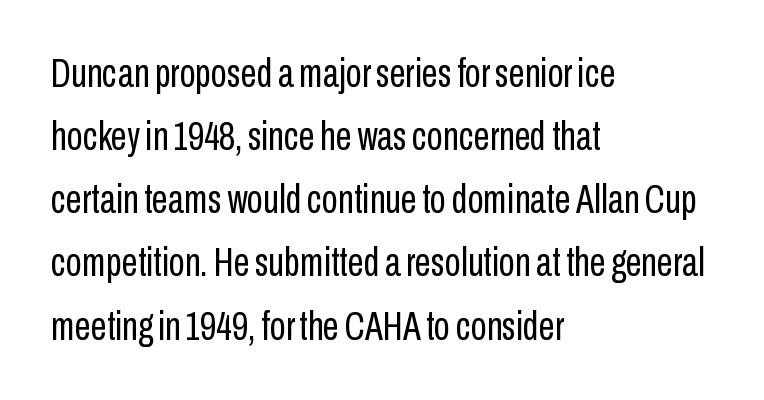
Q: Is the text bold? A: No.
Q: Is the text italic (slanted)? A: No, it is upright.
Q: Is the typeface a serif or a sans-serif typeface? A: Sans-serif.
Q: Is the text underlined? A: No.
Q: How is the paragraph aligned? A: Left-aligned.
Q: Is the spacing between letters normal or unusually wide? A: Normal.
Q: Is the spacing between lines tight, normal or loose? A: Normal.
Q: Width (condensed, normal, or wide)? A: Condensed.
Q: Stroke contrast? A: Low.
Q: x-height? A: Medium.
Q: Monospaced? A: No.
